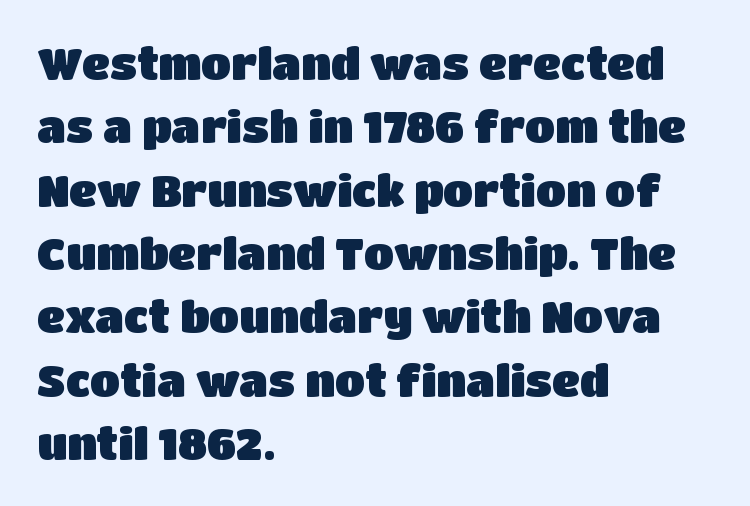
These lines were composed using upright roman letters. Descenders hang freely into open space. Caption: multi-line text, flush left, ragged right. Honestly, the row spacing looks completely unremarkable. Default kerning and tracking; the words read as compact shapes.
